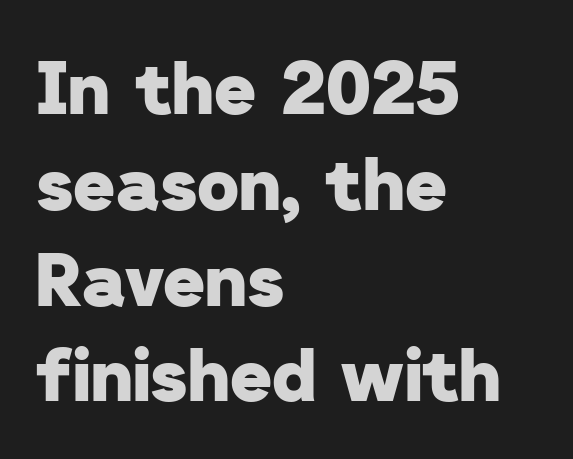
Q: Is the text bold? A: Yes.
Q: Is the typeface a serif or a sans-serif typeface? A: Sans-serif.
Q: Is the text underlined? A: No.
Q: How is the paragraph aligned? A: Left-aligned.
Q: Is the spacing between letters normal or unusually wide? A: Normal.
Q: Is the spacing between lines tight, normal or loose? A: Normal.
Q: Width (condensed, normal, or wide)? A: Normal.
Q: Stroke contrast? A: Low.
Q: x-height? A: Medium.
Q: Monospaced? A: No.
